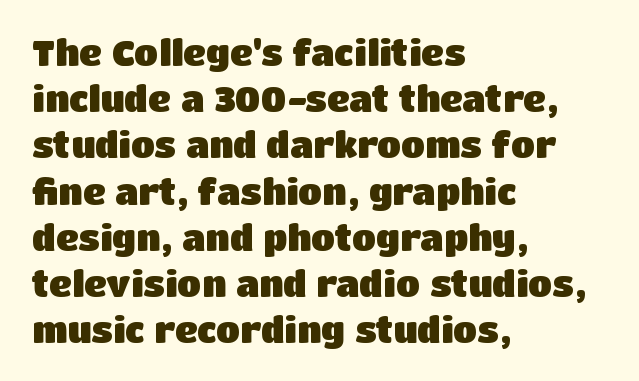
Q: Is the text bold? A: Yes.
Q: Is the text italic (slanted)? A: No, it is upright.
Q: Is the typeface a serif or a sans-serif typeface? A: Sans-serif.
Q: Is the text underlined? A: No.
Q: How is the paragraph aligned? A: Left-aligned.
Q: Is the spacing between letters normal or unusually wide? A: Normal.
Q: Is the spacing between lines tight, normal or loose? A: Normal.
Q: Width (condensed, normal, or wide)? A: Normal.
Q: Stroke contrast? A: Low.
Q: x-height? A: Large.
Q: Monospaced? A: No.
